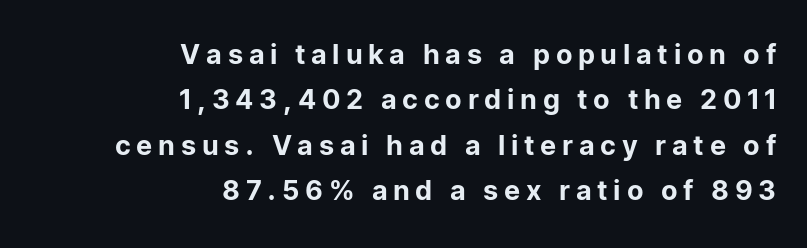
Is the letter spacing exaggerated? Yes — the characters are pushed far apart. No italicization has been applied; the sample stays upright. Where is the straight margin? On the right. Words float on clear page, feet unadorned. Compared with typical paragraphs, the rows here are spaced about the same.
